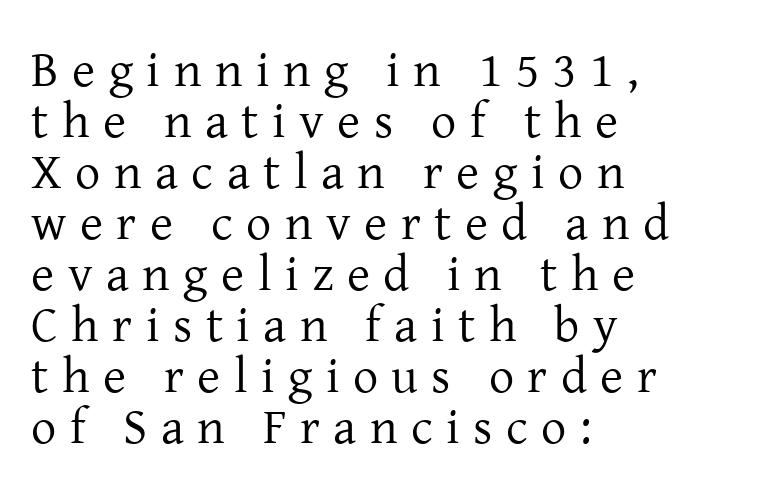
The image shows 50 px regular-weight serif type, upright; set left-aligned, tight line spacing (1.02x), unusually wide letter spacing (+0.27 em), not underlined; low stroke contrast and a medium x-height.
